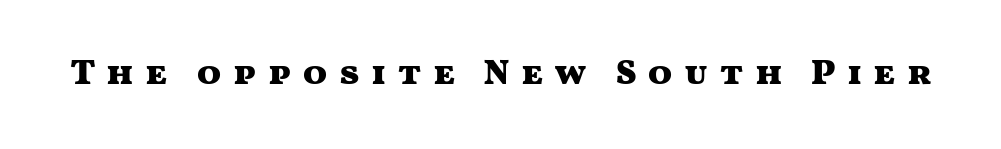
{"serif": "no", "italic": "no", "bold": "yes", "weight": "heavy", "width": "wide", "stroke_contrast": "medium", "x_height": "medium", "monospaced": "no", "underline": "no", "letter_spacing": "wide", "letter_spacing_em": 0.3, "glyph_px": 36}
